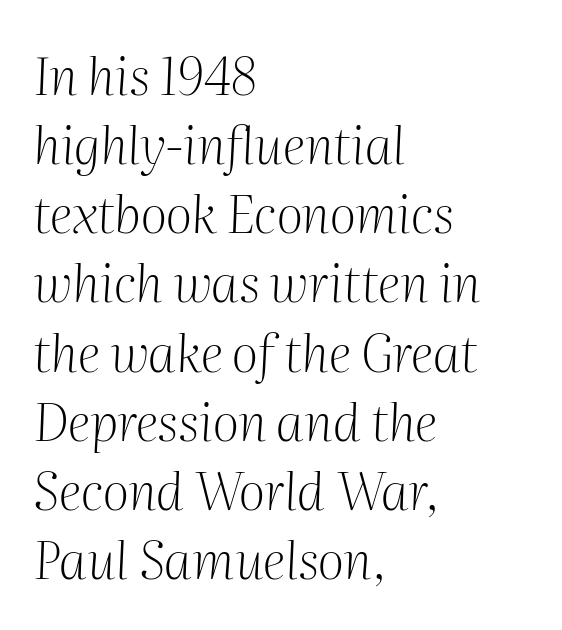
Slanted lettering throughout. Type style note: has serifs. The letters advance in unequal steps, a hallmark of proportional type. The lines in this sample share a left origin and differ only in where they stop. Bare-footed words on every line.
